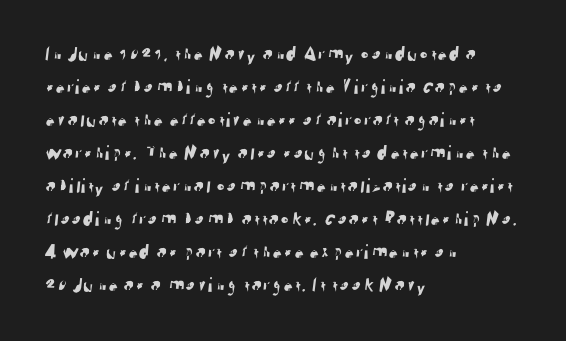
{"underline": "no", "align": "left", "line_spacing": "normal", "line_spacing_ratio": 1.57, "letter_spacing": "normal", "letter_spacing_em": 0.0, "glyph_px": 21}
